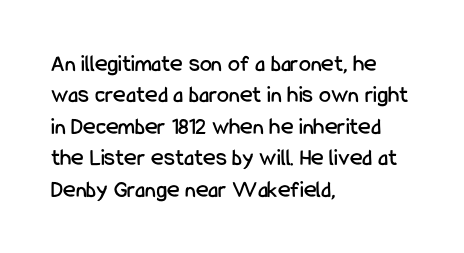
Here the glyphs are tracked normally, forming tight word shapes. Type without underlining. A roman cut, with each character standing at attention. A classic flush-left, rag-right setting is used for this passage.
